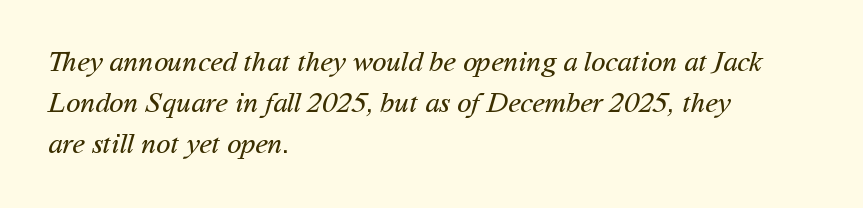
The image shows 29 px regular-weight sans-serif type; set left-aligned, normal line spacing (1.41x), normal letter spacing, not underlined; medium stroke contrast and a medium x-height.
